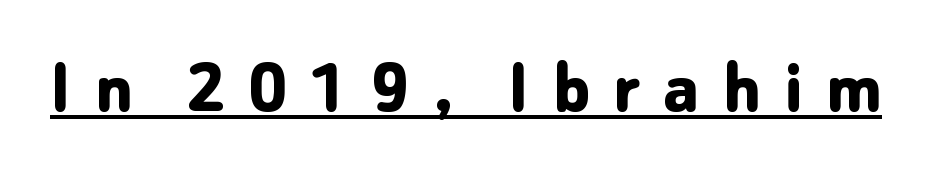
{"serif": "no", "italic": "no", "bold": "yes", "weight": "bold", "width": "normal", "stroke_contrast": "low", "x_height": "medium", "monospaced": "no", "underline": "yes", "letter_spacing": "wide", "letter_spacing_em": 0.29, "glyph_px": 80}
